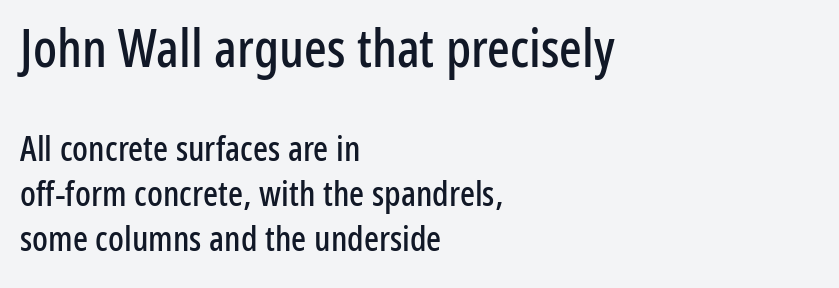
The rendering uses a moderate line-height, typical for paragraphs. The letterforms sit shoulder to shoulder at normal distance. These lines are set flush left with a ragged right edge. Unmarked baselines from the first word to the last. These lines are rendered in a variable-pitch font.
